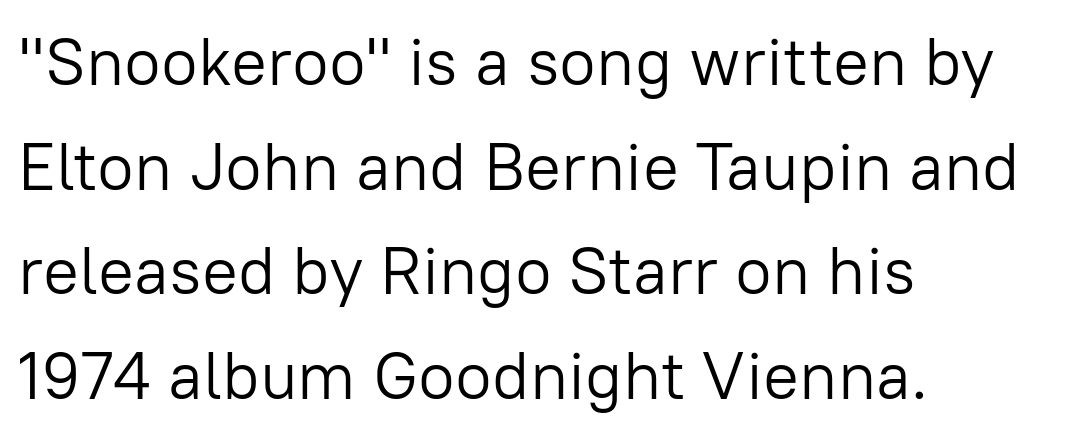
Letter spacing: default. Notice how the passage keeps a crisp vertical edge on the left only. Each row of text sits above clean, open space. Unbolded letterforms with no extra heft. Regarding leading, the lines here are spaced in the standard way.
